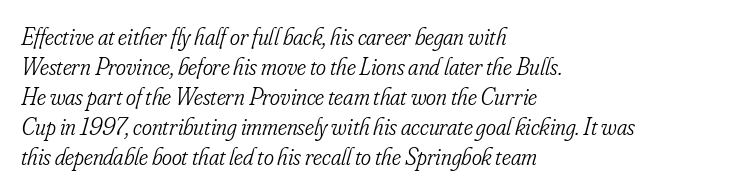
Q: Is the text bold? A: No.
Q: Is the text italic (slanted)? A: Yes, it leans right by about 16 degrees.
Q: Is the text underlined? A: No.
Q: How is the paragraph aligned? A: Left-aligned.
Q: Is the spacing between letters normal or unusually wide? A: Normal.
Q: Is the spacing between lines tight, normal or loose? A: Normal.
